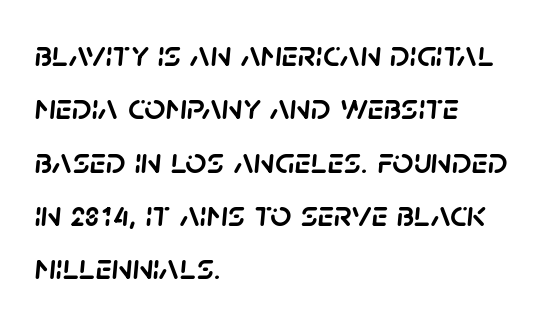
The image shows 37 px text type, italic (leaning right); set left-aligned, normal line spacing (1.44x), normal letter spacing, not underlined; low stroke contrast and a large x-height.
